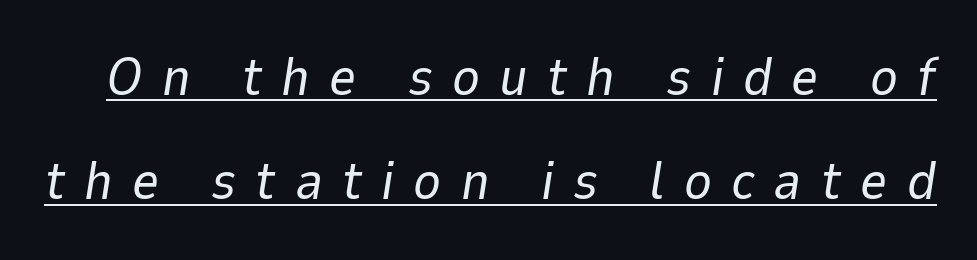
Q: Is the text bold? A: No.
Q: Is the text italic (slanted)? A: Yes, it leans right by about 9 degrees.
Q: Is the text underlined? A: Yes.
Q: Is the spacing between letters normal or unusually wide? A: Unusually wide.
Q: Is the spacing between lines tight, normal or loose? A: Loose.
Q: Width (condensed, normal, or wide)? A: Normal.
Q: Stroke contrast? A: Low.
Q: x-height? A: Medium.
Q: Monospaced? A: No.
